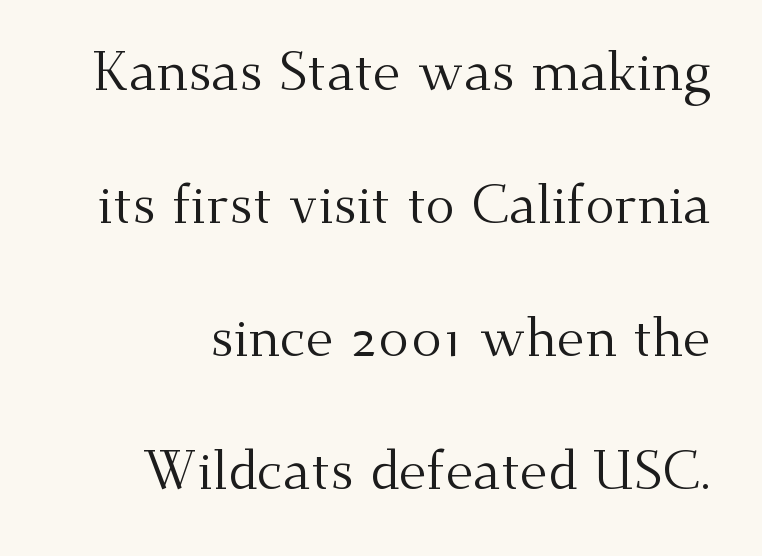
{"serif": "yes", "italic": "no", "bold": "no", "weight": "regular", "width": "normal", "stroke_contrast": "medium", "x_height": "small", "monospaced": "no", "underline": "no", "line_spacing": "loose", "line_spacing_ratio": 2.46, "letter_spacing": "normal", "letter_spacing_em": 0.0, "glyph_px": 54}
